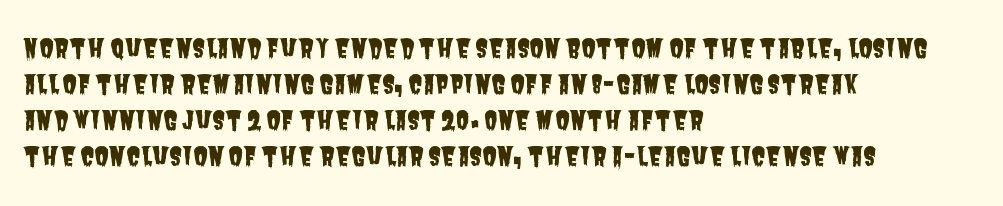
Bare-footed words on every line. Each new line begins a customary step beneath the previous one. Glyph-to-glyph distance matches everyday printed text. These lines are set flush left with a ragged right edge.
